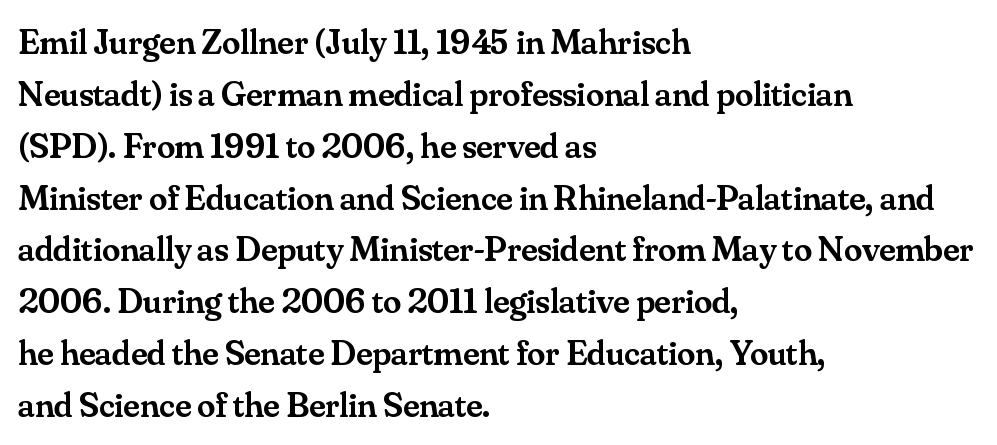
Q: Is the text bold? A: Semi-bold.
Q: Is the text italic (slanted)? A: No, it is upright.
Q: Is the typeface a serif or a sans-serif typeface? A: Serif.
Q: Is the text underlined? A: No.
Q: How is the paragraph aligned? A: Left-aligned.
Q: Is the spacing between letters normal or unusually wide? A: Normal.
Q: Is the spacing between lines tight, normal or loose? A: Normal.
Q: Width (condensed, normal, or wide)? A: Normal.
Q: Stroke contrast? A: Medium.
Q: x-height? A: Small.
Q: Monospaced? A: No.
